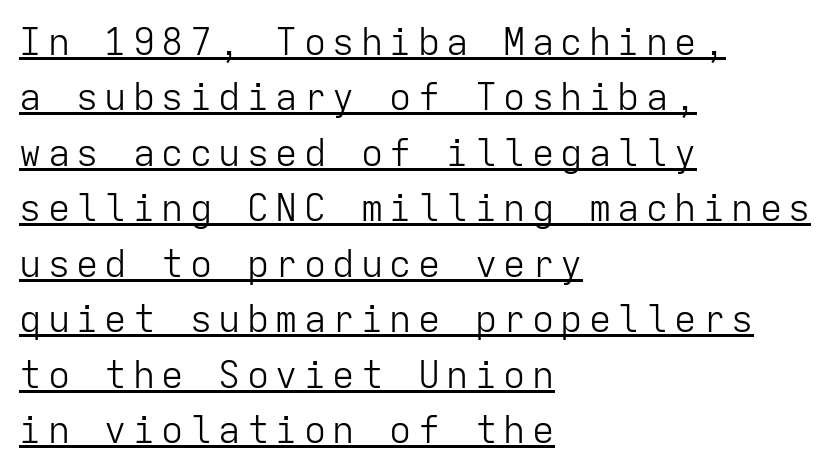
Heft: none added — not bold. Underline: present. Looks like terminal output: every glyph gets an equal slot. Evenly set lines give the paragraph a standard silhouette. The typesetter chose a ragged-right arrangement here.
